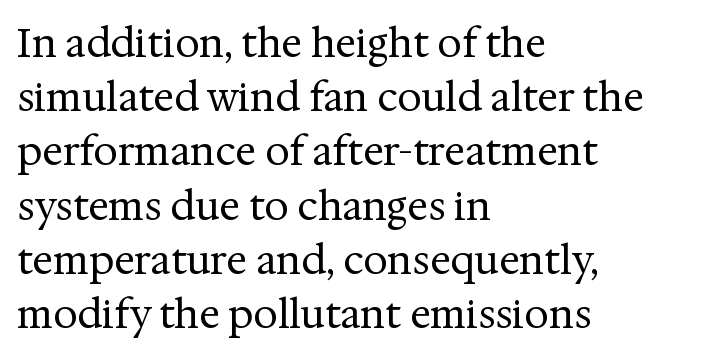
Each letter keeps its own natural width here, so spacing adapts to shape. The line-height multiplier appears to be the usual default. The letterforms sit shoulder to shoulder at normal distance. The characters are drawn with everyday or finer stroke widths.
